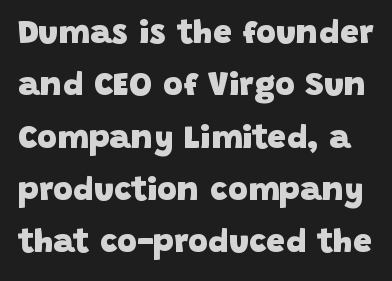
Letters rest on an invisible, unmarked baseline. Looks like regular typesetting: each glyph gets only the width it needs. These lines carry a lot of weight — the face is fully bold. Is this a sans? Yes — the strokes have no serifs. One glance says typical: line gaps are just what's usual.
